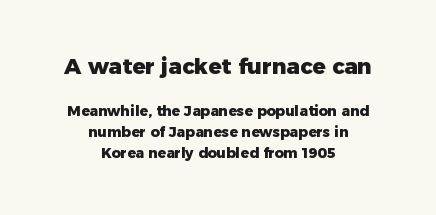
Layout note: lines centered. Notice how the stems are strictly vertical — no italics here. Strokes here are thick enough to call this a true bold. Block one is the big one; block two sits smaller underneath.
